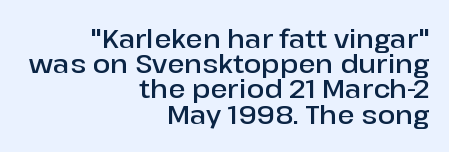
Q: Is the text bold? A: Semi-bold.
Q: Is the text italic (slanted)? A: No, it is upright.
Q: Is the text underlined? A: No.
Q: How is the paragraph aligned? A: Right-aligned.
Q: Is the spacing between letters normal or unusually wide? A: Normal.
Q: Is the spacing between lines tight, normal or loose? A: Tight.
